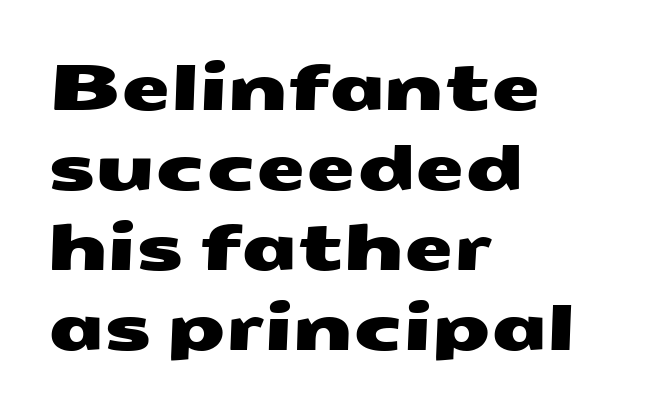
{"serif": "no", "width": "wide", "stroke_contrast": "medium", "x_height": "medium", "monospaced": "no", "underline": "no", "align": "left", "line_spacing": "normal", "line_spacing_ratio": 1.27, "letter_spacing": "normal", "letter_spacing_em": 0.0, "glyph_px": 63}
